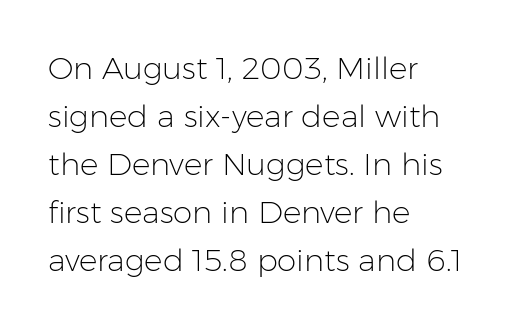
Posture: straight, roman, zero tilt. Is this a heavy cut? Hardly; it is regular or lighter. The passage shown is not underscored anywhere. The rows are spaced the way most documents space them. Spacing verdict: proportional, widths tailored to each character. How are the letters spaced? Ordinarily, with no added tracking.
